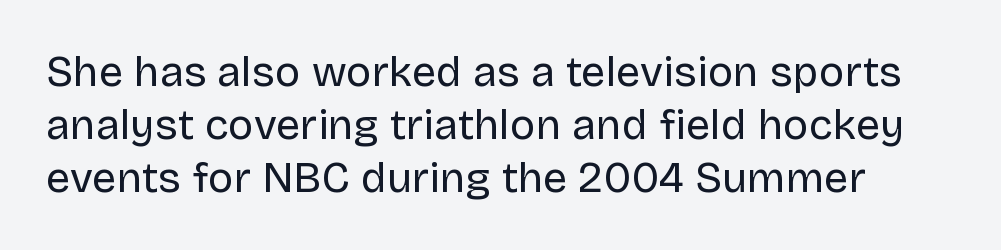
The image shows 43 px regular-weight sans-serif type, upright; set line spacing 1.23x, normal letter spacing, not underlined; low stroke contrast and a large x-height.
